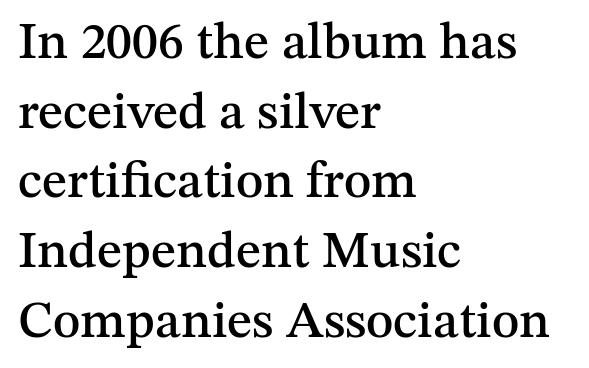
Q: Is the text italic (slanted)? A: No, it is upright.
Q: Is the typeface a serif or a sans-serif typeface? A: Serif.
Q: Is the text underlined? A: No.
Q: How is the paragraph aligned? A: Left-aligned.
Q: Is the spacing between letters normal or unusually wide? A: Normal.
Q: Is the spacing between lines tight, normal or loose? A: Normal.
Q: Width (condensed, normal, or wide)? A: Normal.
Q: Stroke contrast? A: Medium.
Q: x-height? A: Medium.
Q: Monospaced? A: No.
